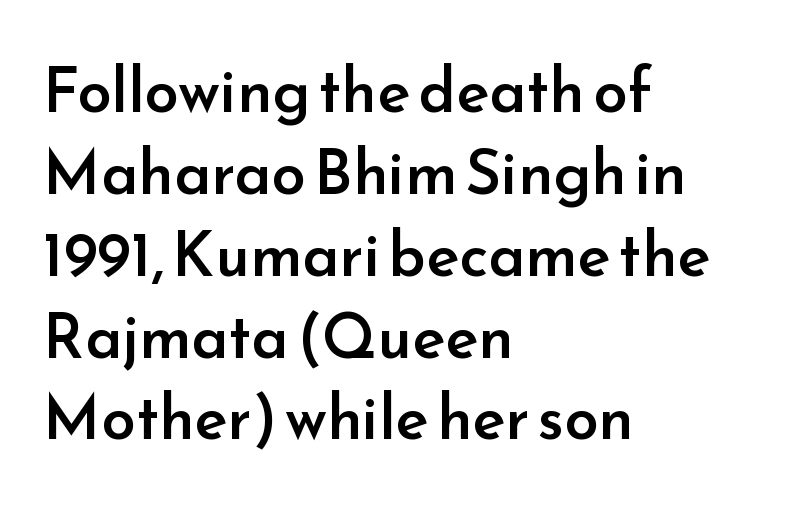
{"serif": "no", "italic": "no", "bold": "semi", "weight": "semibold", "width": "normal", "stroke_contrast": "low", "x_height": "small", "monospaced": "no", "underline": "no", "align": "left", "line_spacing": "normal", "line_spacing_ratio": 1.32, "letter_spacing": "normal", "letter_spacing_em": 0.0, "glyph_px": 62}
